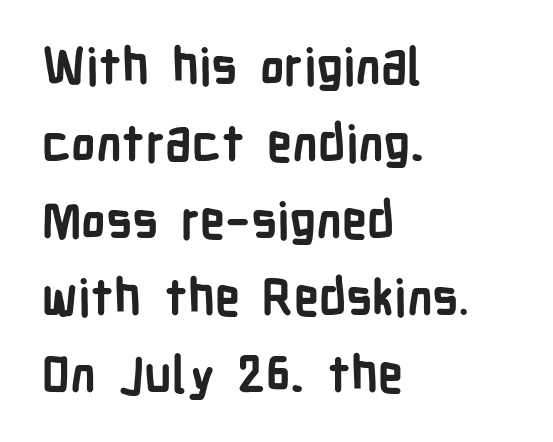
Q: Is the text bold? A: Yes.
Q: Is the text italic (slanted)? A: No, it is upright.
Q: Is the typeface a serif or a sans-serif typeface? A: Sans-serif.
Q: Is the text underlined? A: No.
Q: How is the paragraph aligned? A: Left-aligned.
Q: Is the spacing between letters normal or unusually wide? A: Normal.
Q: Is the spacing between lines tight, normal or loose? A: Normal.
Q: Width (condensed, normal, or wide)? A: Condensed.
Q: Stroke contrast? A: Low.
Q: x-height? A: Medium.
Q: Monospaced? A: No.
